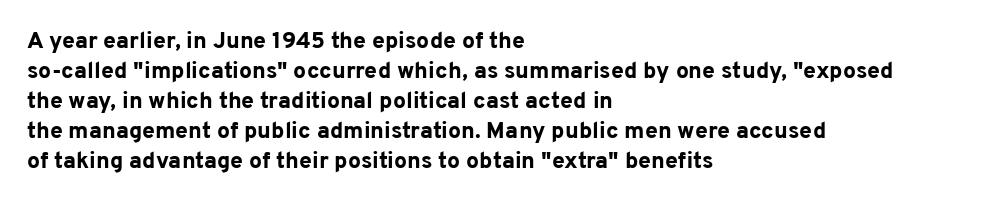
The image shows 23 px bold type, upright; set left-aligned, normal line spacing (1.3x), normal letter spacing, not underlined.
